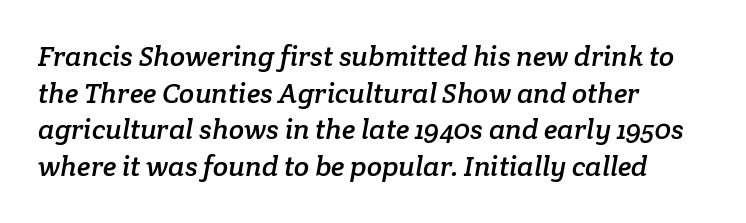
The image shows 28 px serif type; set left-aligned, normal line spacing (1.31x), normal letter spacing, not underlined; low stroke contrast and a medium x-height.
